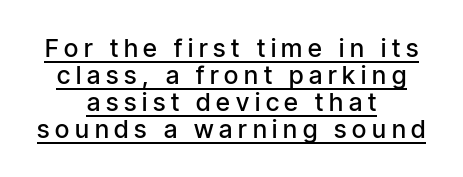
Q: Is the text bold? A: Semi-bold.
Q: Is the text italic (slanted)? A: No, it is upright.
Q: Is the text underlined? A: Yes.
Q: How is the paragraph aligned? A: Centered.
Q: Is the spacing between letters normal or unusually wide? A: Unusually wide.
Q: Is the spacing between lines tight, normal or loose? A: Tight.
